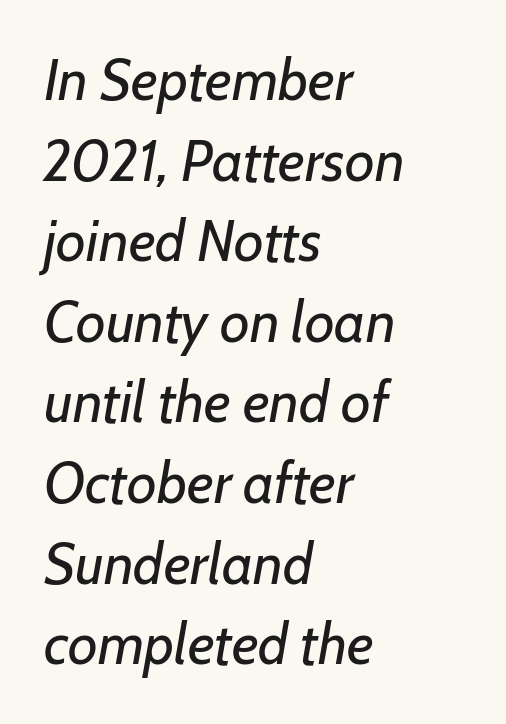
Italic: yes, the glyphs are oblique. The passage shown is not bold in any degree. The area under the type is left untouched. Each word holds together tightly as a unit, with standard inter-letter gaps.
